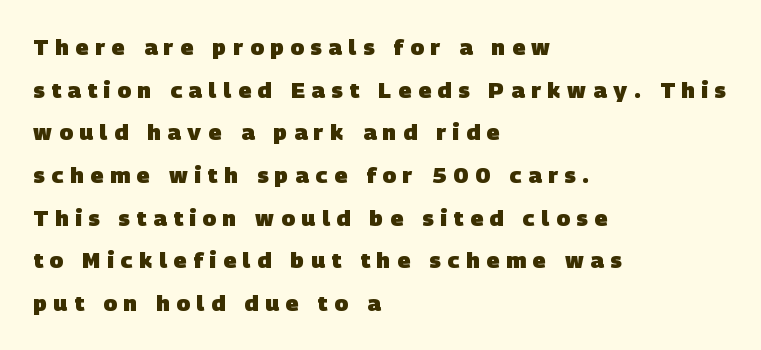
{"bold": "yes", "underline": "no", "align": "left", "line_spacing": "loose", "line_spacing_ratio": 1.94, "letter_spacing": "wide", "letter_spacing_em": 0.31, "glyph_px": 22}
